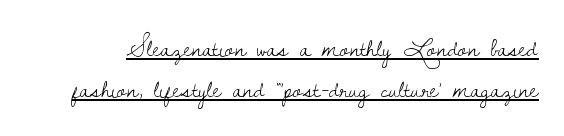
Tracking here is standard; glyphs follow each other at the usual distance. The weight tops out at a normal text grade. The rows are spaced the way most documents space them. Looks like someone drew a line under every word here.
